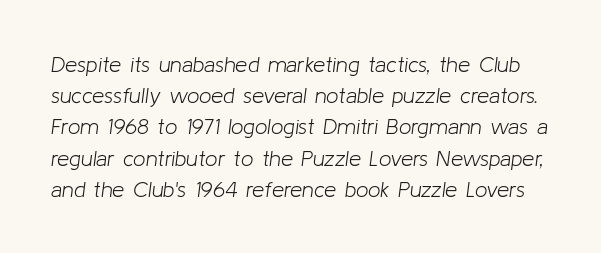
The image shows 22 px text type, italic (leaning right); set normal line spacing (1.42x), normal letter spacing, not underlined.
